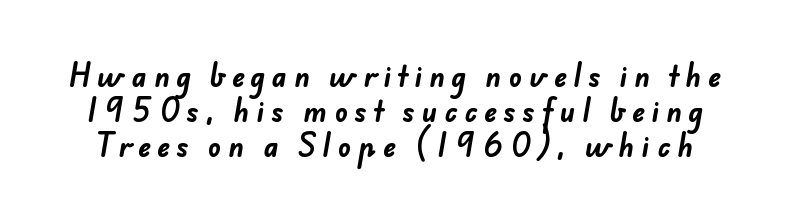
{"bold": "yes", "underline": "no", "line_spacing": "normal", "line_spacing_ratio": 1.29, "letter_spacing": "wide", "letter_spacing_em": 0.26, "glyph_px": 27}
